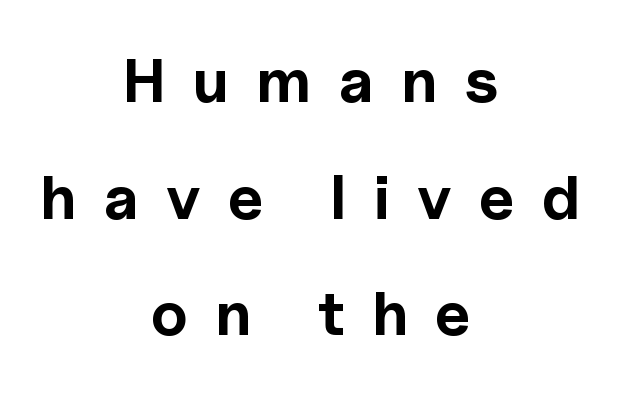
{"serif": "no", "italic": "no", "bold": "yes", "weight": "bold", "width": "normal", "x_height": "medium", "monospaced": "no", "underline": "no", "align": "center", "line_spacing_ratio": 1.88, "letter_spacing": "wide", "letter_spacing_em": 0.44, "glyph_px": 62}
